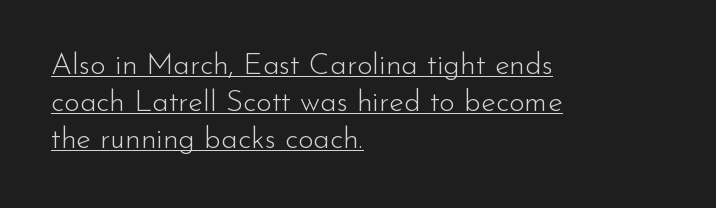
The image shows 30 px light sans-serif type, upright; set left-aligned, line spacing 1.24x, normal letter spacing, underlined; low stroke contrast and a small x-height.
